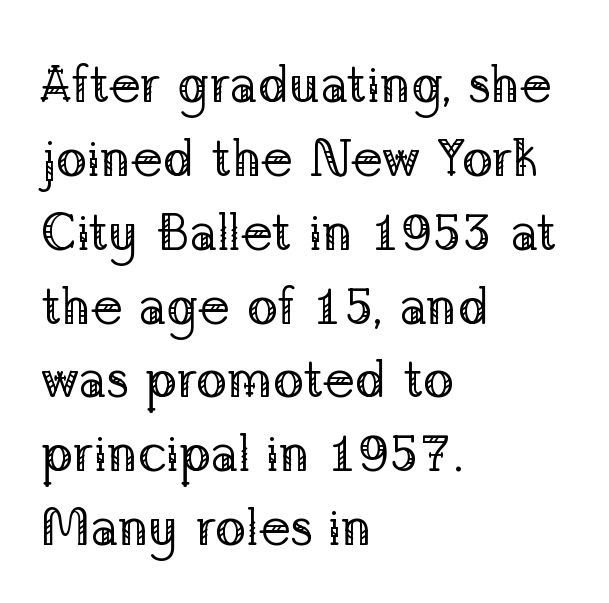
The letters advance in unequal steps, a hallmark of proportional type. Plain, unruled lines of type. The face looks like a standard text weight, possibly lighter. The font's upright variant was chosen for this text.
